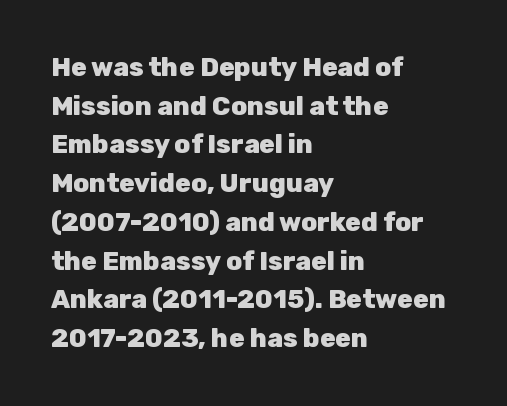
Q: Is the text bold? A: Yes.
Q: Is the text italic (slanted)? A: No, it is upright.
Q: Is the text underlined? A: No.
Q: How is the paragraph aligned? A: Left-aligned.
Q: Is the spacing between letters normal or unusually wide? A: Normal.
Q: Is the spacing between lines tight, normal or loose? A: Normal.
